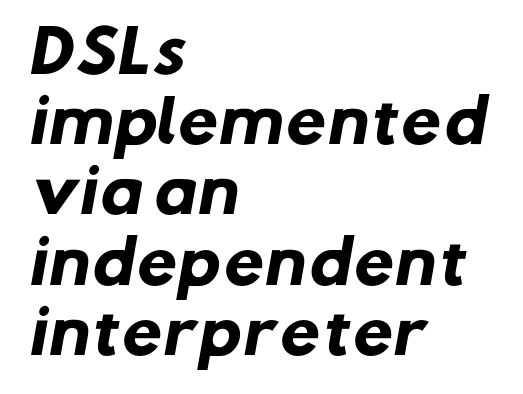
Each letter keeps its own natural width here, so spacing adapts to shape. Has an underline been added? It has not. Between one letter and the next there's only the usual sliver of space. No feet cap the strokes, marking this as sans-serif type. Horizontally, the lines are justified to the leading edge only. The rendering uses a bold face; every stroke is thick and dark.
